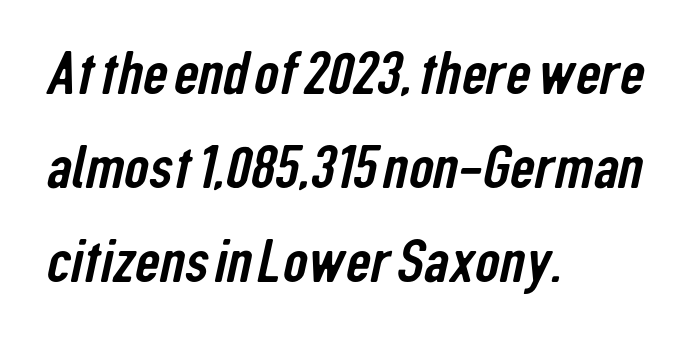
{"serif": "no", "width": "condensed", "stroke_contrast": "low", "x_height": "medium", "monospaced": "no", "underline": "no", "align": "left", "line_spacing": "normal", "line_spacing_ratio": 1.54, "letter_spacing": "normal", "letter_spacing_em": 0.0, "glyph_px": 61}
